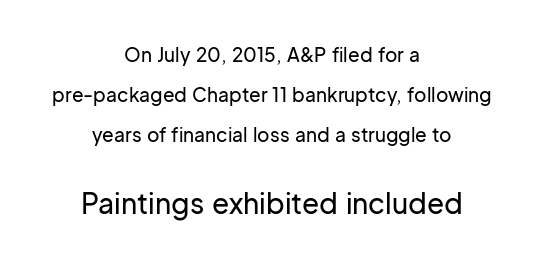
Q: Is the text italic (slanted)? A: No, it is upright.
Q: Is the typeface a serif or a sans-serif typeface? A: Sans-serif.
Q: Is the text underlined? A: No.
Q: How is the paragraph aligned? A: Centered.
Q: Is the spacing between letters normal or unusually wide? A: Normal.
Q: Is the spacing between lines tight, normal or loose? A: Loose.
Q: Which block of text is set in a larger size, the first (top) or the second (bottom)? A: The second (bottom) one.
Q: Width (condensed, normal, or wide)? A: Normal.
Q: Stroke contrast? A: Low.
Q: x-height? A: Medium.
Q: Monospaced? A: No.
